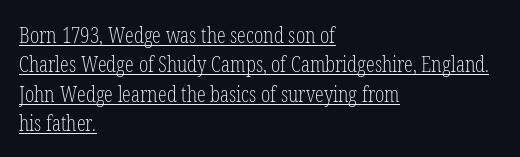
Q: Is the text bold? A: No.
Q: Is the text italic (slanted)? A: No, it is upright.
Q: Is the text underlined? A: Yes.
Q: How is the paragraph aligned? A: Left-aligned.
Q: Is the spacing between letters normal or unusually wide? A: Normal.
Q: Is the spacing between lines tight, normal or loose? A: Normal.
